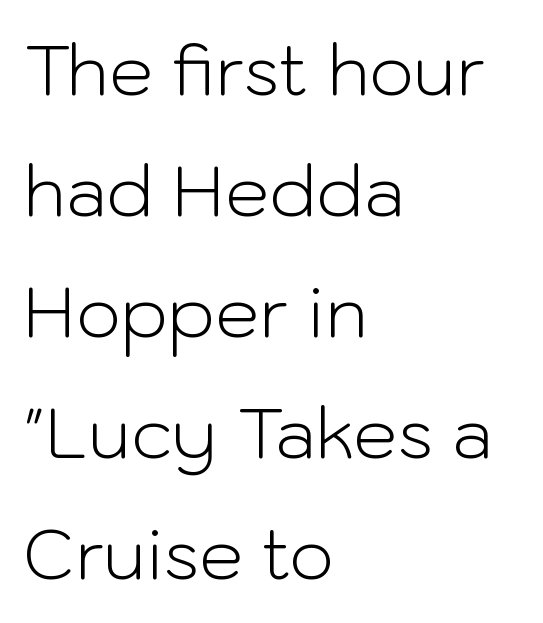
{"serif": "no", "italic": "no", "bold": "no", "weight": "light", "width": "normal", "stroke_contrast": "low", "x_height": "medium", "monospaced": "no", "underline": "no", "align": "left", "line_spacing_ratio": 1.73, "letter_spacing": "normal", "letter_spacing_em": 0.0, "glyph_px": 70}
